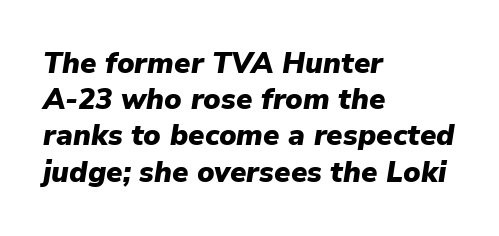
{"italic": "yes", "lean": "right", "slant_degrees": 9, "bold": "yes", "weight": "heavy", "width": "normal", "stroke_contrast": "low", "x_height": "medium", "monospaced": "no", "underline": "no", "align": "left", "line_spacing": "normal", "line_spacing_ratio": 1.25, "letter_spacing": "normal", "letter_spacing_em": 0.0, "glyph_px": 29}
